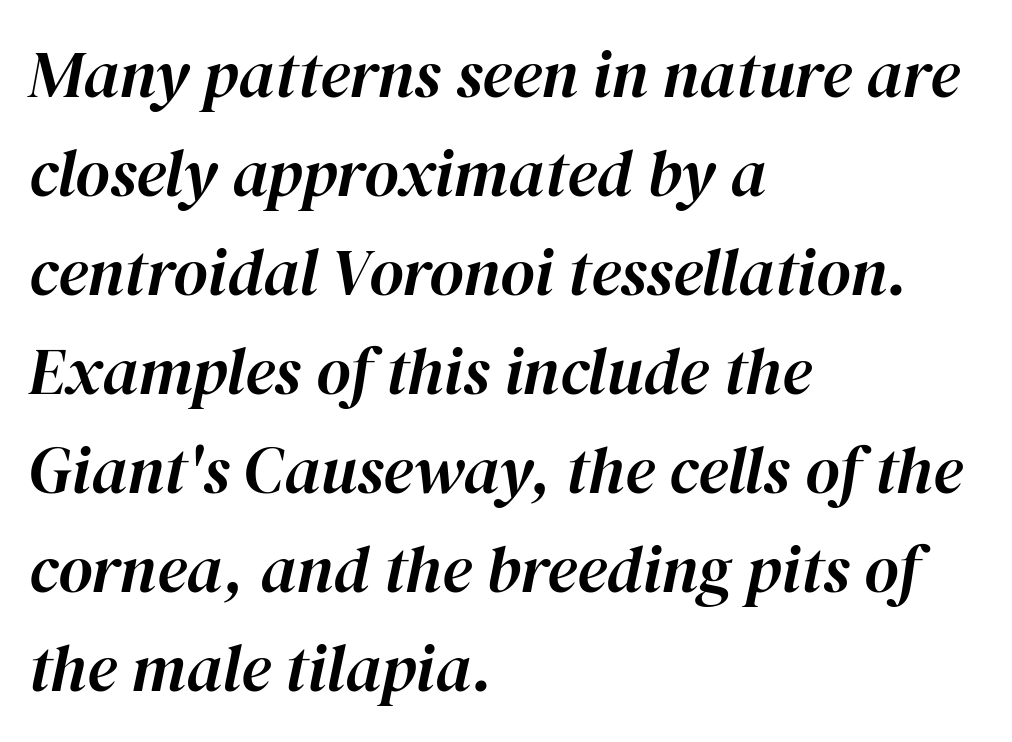
The image shows 66 px text type, italic (leaning right); set left-aligned, normal line spacing (1.5x), normal letter spacing, not underlined; high stroke contrast and a medium x-height.
